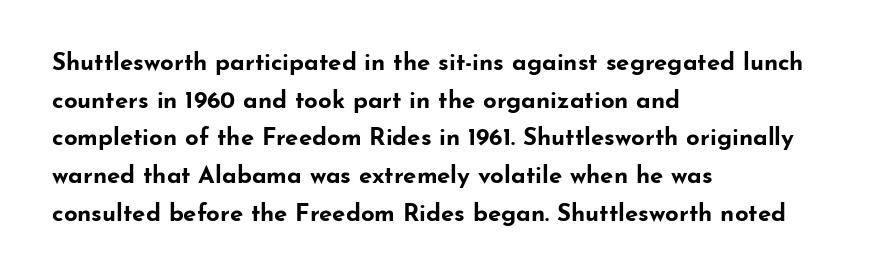
{"italic": "no", "bold": "yes", "underline": "no", "align": "left", "line_spacing": "normal", "line_spacing_ratio": 1.57, "letter_spacing": "normal", "letter_spacing_em": 0.0, "glyph_px": 24}
